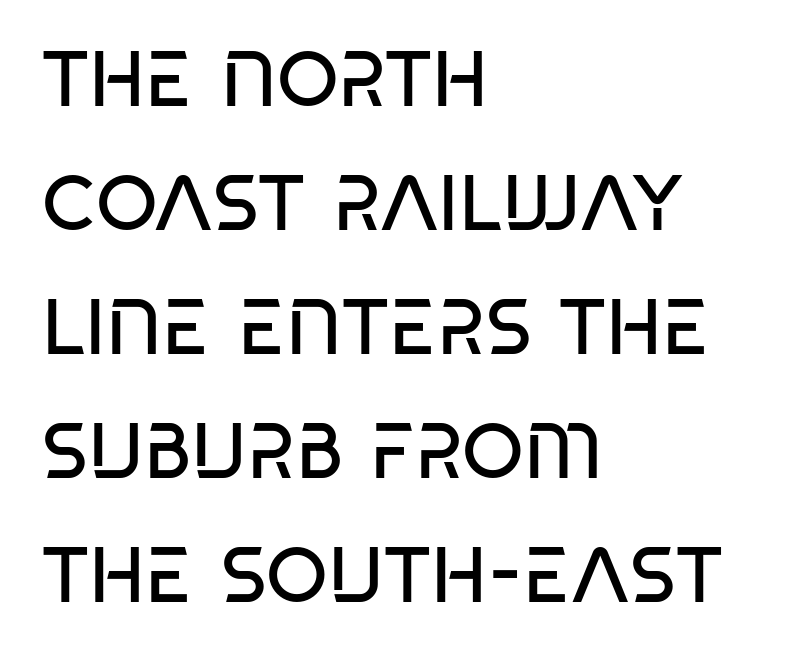
Every character sits straight up, as roman type does. Leftover space on each line is placed entirely after the last word. The letters sit at their default tracking, neither squeezed nor spread. Proportional: the letters do not fall into vertical columns.
